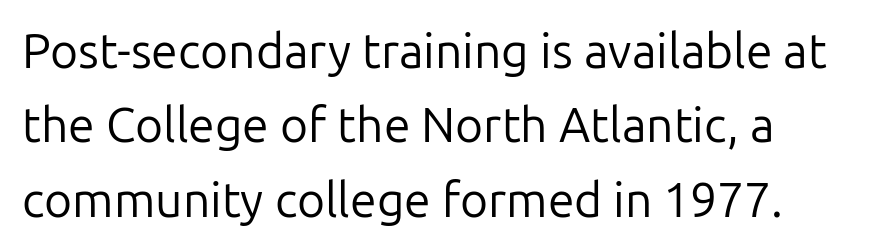
Q: Is the text bold? A: No.
Q: Is the text italic (slanted)? A: No, it is upright.
Q: Is the typeface a serif or a sans-serif typeface? A: Sans-serif.
Q: Is the text underlined? A: No.
Q: Is the spacing between letters normal or unusually wide? A: Normal.
Q: Is the spacing between lines tight, normal or loose? A: Normal.
Q: Width (condensed, normal, or wide)? A: Normal.
Q: Stroke contrast? A: Low.
Q: x-height? A: Medium.
Q: Monospaced? A: No.
